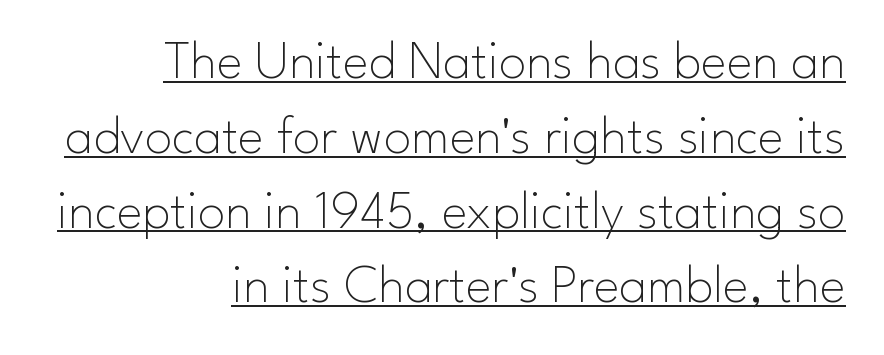
The image shows 55 px thin sans-serif type, upright; set right-aligned, normal line spacing (1.36x), normal letter spacing, underlined; low stroke contrast and a small x-height.
